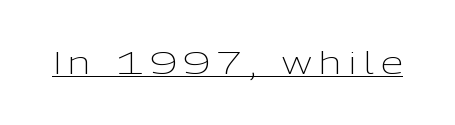
The image shows 32 px light sans-serif type, upright; set unusually wide letter spacing (+0.23 em), underlined; low stroke contrast and a medium x-height.
